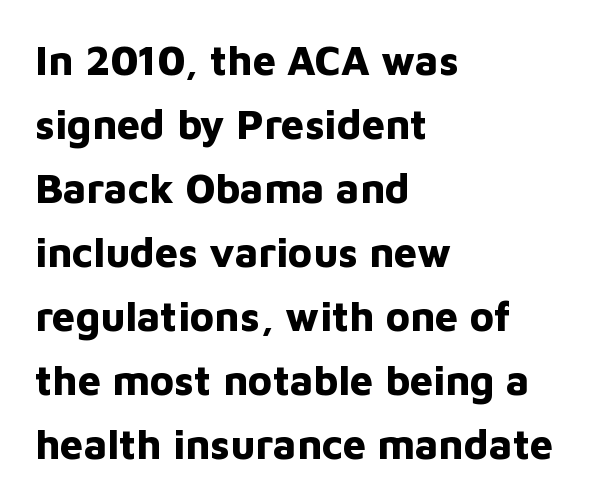
These lines are composed in type without serifs. Vertically, the passage feels balanced, rows spaced as you'd expect. In CSS terms this would be text-align: left. Words appear dense and cohesive because spacing is normal. Varying glyph widths throughout — classic text-font behaviour. Rendered with straight, roman letterforms.
